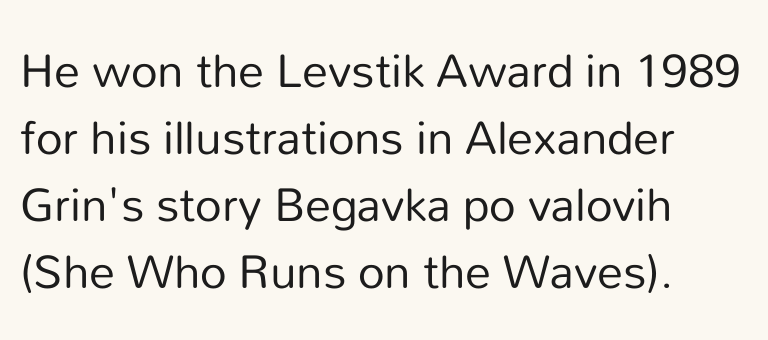
{"serif": "no", "italic": "no", "bold": "no", "weight": "regular", "width": "normal", "stroke_contrast": "low", "x_height": "medium", "monospaced": "no", "underline": "no", "align": "left", "line_spacing": "normal", "line_spacing_ratio": 1.29, "letter_spacing": "normal", "letter_spacing_em": 0.0, "glyph_px": 52}
